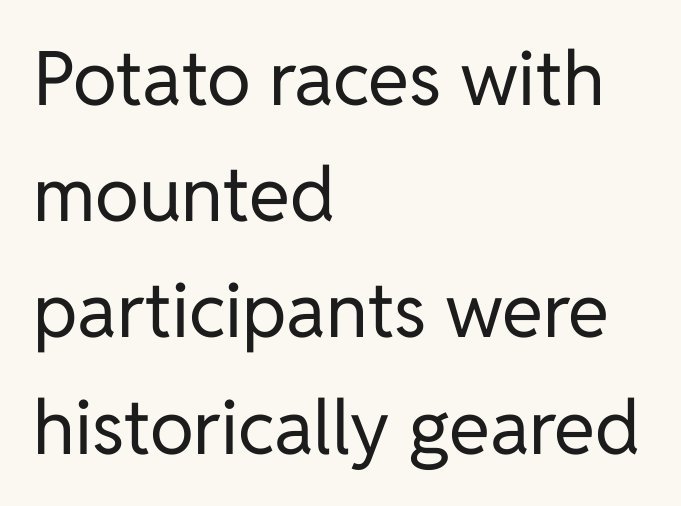
Q: Is the text bold? A: No.
Q: Is the text italic (slanted)? A: No, it is upright.
Q: Is the typeface a serif or a sans-serif typeface? A: Sans-serif.
Q: Is the text underlined? A: No.
Q: How is the paragraph aligned? A: Left-aligned.
Q: Is the spacing between letters normal or unusually wide? A: Normal.
Q: Is the spacing between lines tight, normal or loose? A: Normal.
Q: Width (condensed, normal, or wide)? A: Normal.
Q: Stroke contrast? A: Low.
Q: x-height? A: Medium.
Q: Monospaced? A: No.
